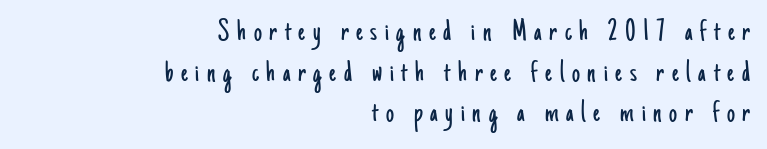
Q: Is the text bold? A: No.
Q: Is the text italic (slanted)? A: No, it is upright.
Q: Is the typeface a serif or a sans-serif typeface? A: Sans-serif.
Q: Is the text underlined? A: No.
Q: How is the paragraph aligned? A: Right-aligned.
Q: Is the spacing between letters normal or unusually wide? A: Unusually wide.
Q: Is the spacing between lines tight, normal or loose? A: Normal.
Q: Width (condensed, normal, or wide)? A: Condensed.
Q: Stroke contrast? A: Low.
Q: x-height? A: Small.
Q: Monospaced? A: No.
